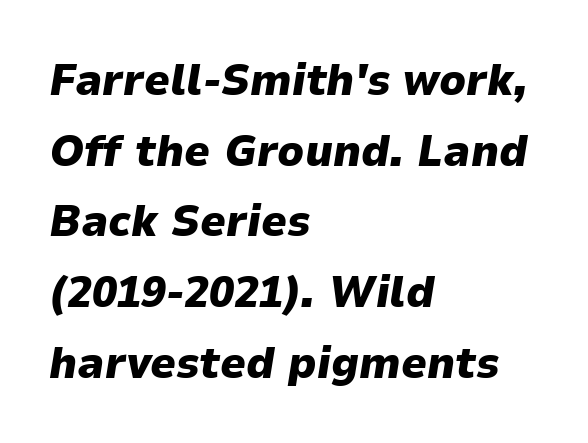
Q: Is the text bold? A: Yes.
Q: Is the text italic (slanted)? A: Yes, it leans right by about 9 degrees.
Q: Is the text underlined? A: No.
Q: How is the paragraph aligned? A: Left-aligned.
Q: Is the spacing between letters normal or unusually wide? A: Normal.
Q: Is the spacing between lines tight, normal or loose? A: Normal.
Q: Width (condensed, normal, or wide)? A: Normal.
Q: Stroke contrast? A: Low.
Q: x-height? A: Medium.
Q: Monospaced? A: No.
